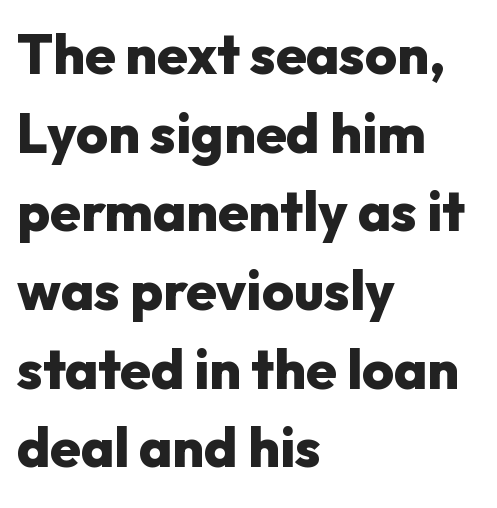
{"serif": "no", "italic": "no", "bold": "yes", "weight": "heavy", "width": "normal", "stroke_contrast": "low", "x_height": "medium", "monospaced": "no", "underline": "no", "align": "left", "line_spacing": "normal", "line_spacing_ratio": 1.43, "letter_spacing": "normal", "letter_spacing_em": 0.0, "glyph_px": 55}
